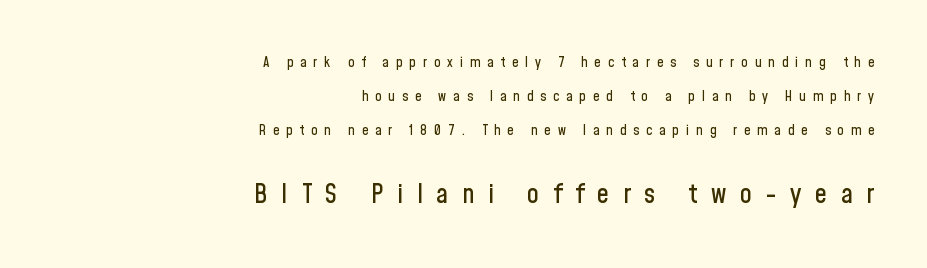
{"italic": "no", "underline": "no", "align": "right", "line_spacing": "loose", "line_spacing_ratio": 2.42, "letter_spacing": "wide", "letter_spacing_em": 0.5, "larger_block": "second", "size_ratio": 1.93, "glyph_px": 27}
